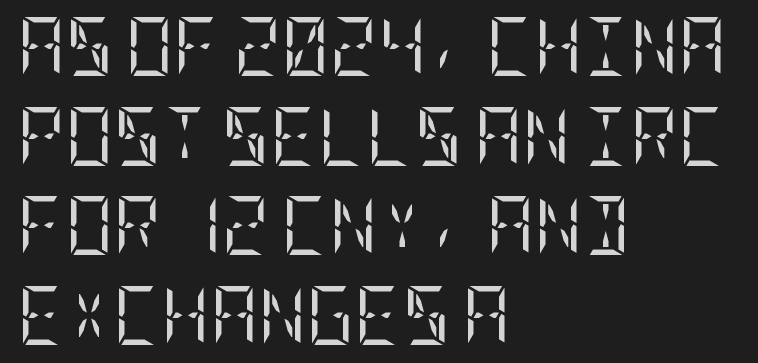
{"serif": "yes", "italic": "no", "bold": "no", "weight": "regular", "width": "condensed", "stroke_contrast": "low", "x_height": "large", "underline": "no", "align": "left", "line_spacing": "normal", "line_spacing_ratio": 1.52, "letter_spacing": "normal", "letter_spacing_em": 0.0, "glyph_px": 59}
